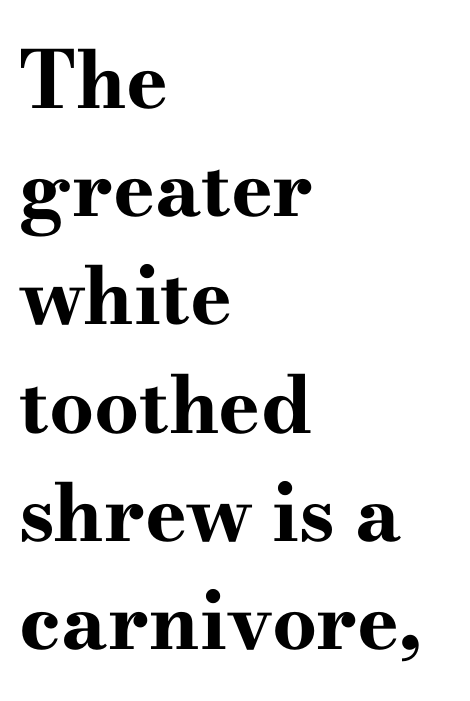
Q: Is the text bold? A: Yes.
Q: Is the text italic (slanted)? A: No, it is upright.
Q: Is the typeface a serif or a sans-serif typeface? A: Serif.
Q: Is the text underlined? A: No.
Q: How is the paragraph aligned? A: Left-aligned.
Q: Is the spacing between letters normal or unusually wide? A: Normal.
Q: Is the spacing between lines tight, normal or loose? A: Normal.
Q: Width (condensed, normal, or wide)? A: Wide.
Q: Stroke contrast? A: High.
Q: x-height? A: Small.
Q: Monospaced? A: No.
